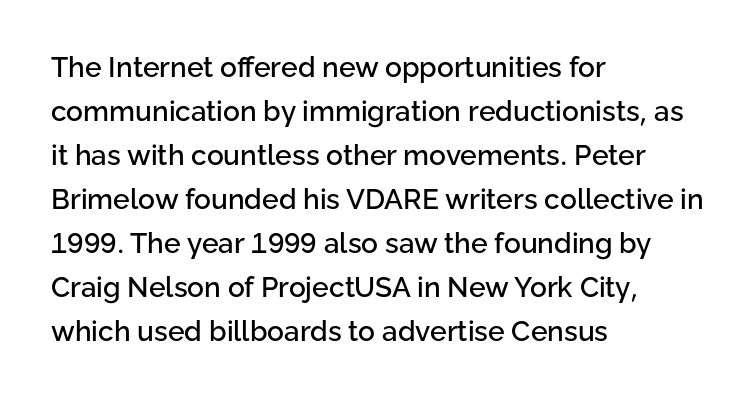
The image shows 28 px sans-serif type, upright; set left-aligned, normal line spacing (1.57x), normal letter spacing, not underlined; low stroke contrast and a medium x-height.
